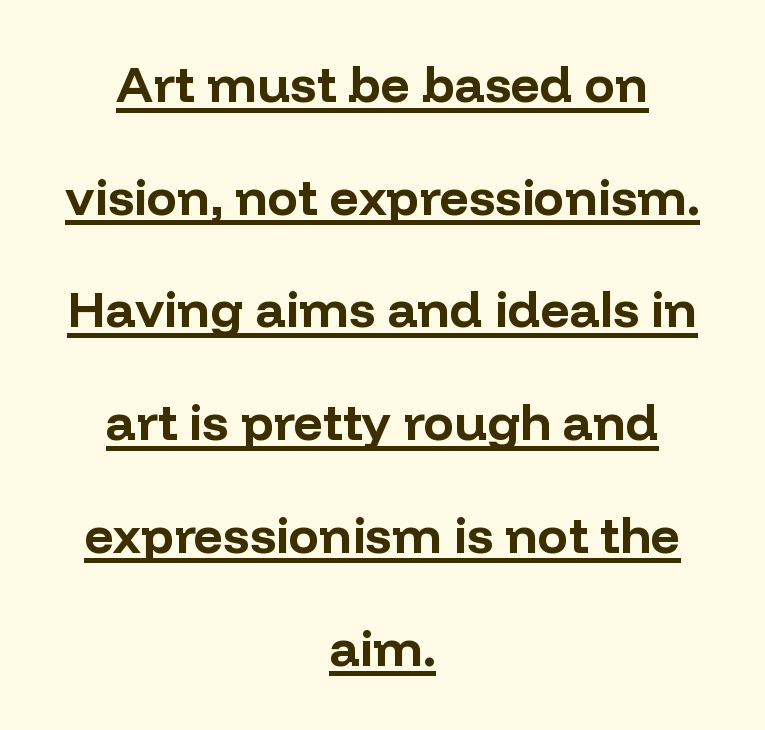
The image shows 51 px bold sans-serif type, upright; set centered, loose line spacing (2.21x), normal letter spacing, underlined; low stroke contrast and a medium x-height.
